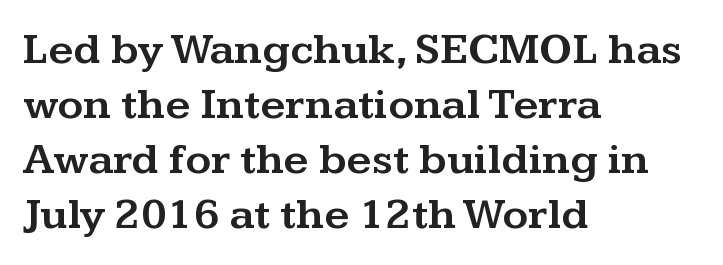
The image shows 44 px wide serif type, upright; set left-aligned, normal line spacing (1.25x), normal letter spacing, not underlined; medium stroke contrast and a medium x-height.
